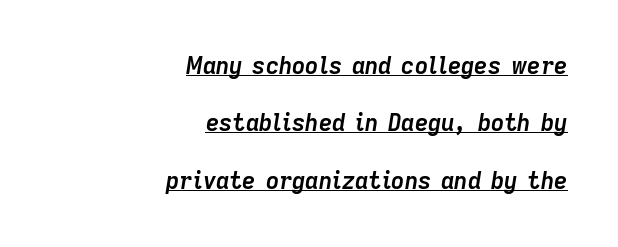
Q: Is the text bold? A: Yes.
Q: Is the text italic (slanted)? A: Yes, it leans right by about 9 degrees.
Q: Is the text underlined? A: Yes.
Q: How is the paragraph aligned? A: Right-aligned.
Q: Is the spacing between letters normal or unusually wide? A: Normal.
Q: Is the spacing between lines tight, normal or loose? A: Loose.
